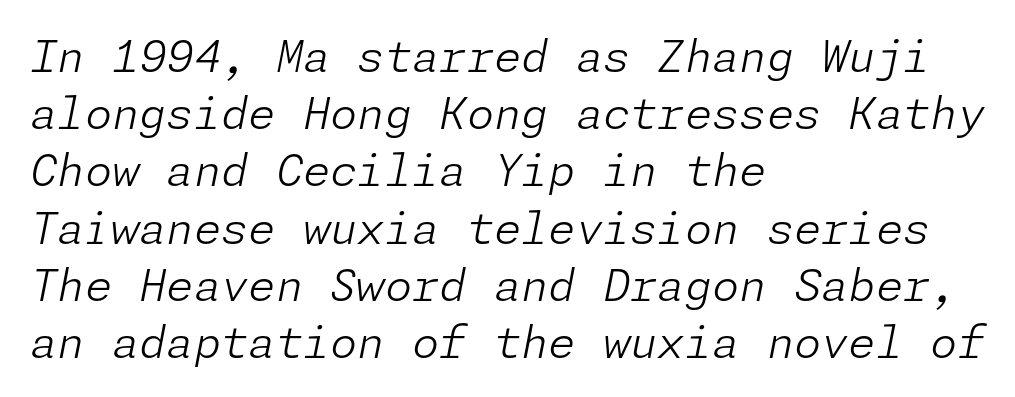
Honestly, the row spacing looks completely unremarkable. Casual observation: everything's shoved over to the left. This is not heavy type; no bold has been used. An italicized treatment has been applied to the whole sample.
